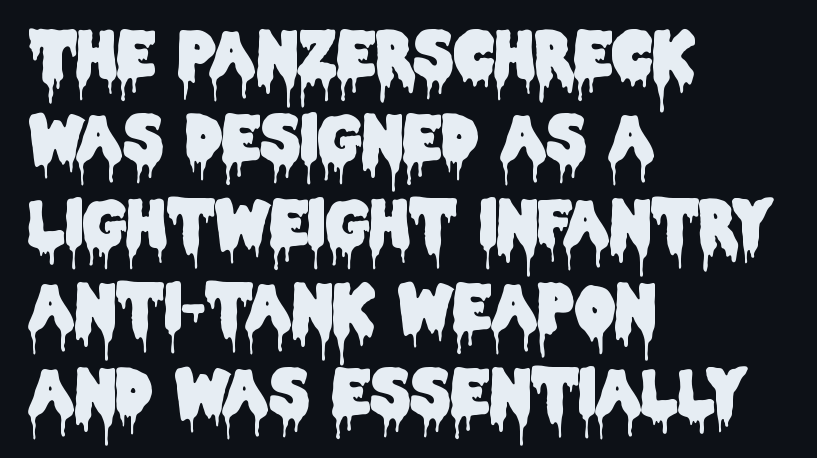
Q: Is the text italic (slanted)? A: No, it is upright.
Q: Is the typeface a serif or a sans-serif typeface? A: Sans-serif.
Q: Is the text underlined? A: No.
Q: How is the paragraph aligned? A: Left-aligned.
Q: Is the spacing between letters normal or unusually wide? A: Normal.
Q: Is the spacing between lines tight, normal or loose? A: Normal.
Q: Width (condensed, normal, or wide)? A: Condensed.
Q: Stroke contrast? A: Low.
Q: x-height? A: Large.
Q: Monospaced? A: No.
